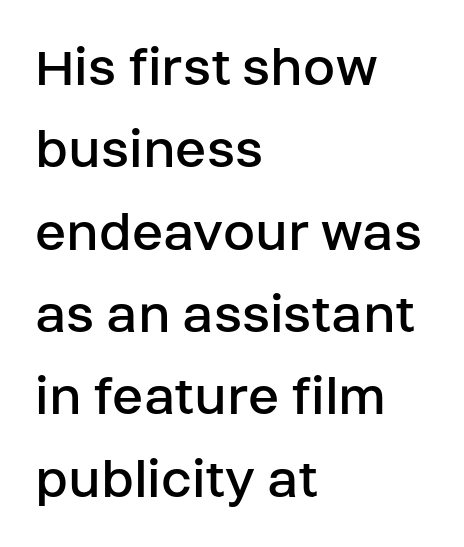
{"serif": "no", "italic": "no", "bold": "no", "weight": "regular", "width": "normal", "stroke_contrast": "low", "x_height": "large", "monospaced": "no", "underline": "no", "align": "left", "line_spacing": "normal", "line_spacing_ratio": 1.42, "letter_spacing": "normal", "letter_spacing_em": 0.0, "glyph_px": 58}
